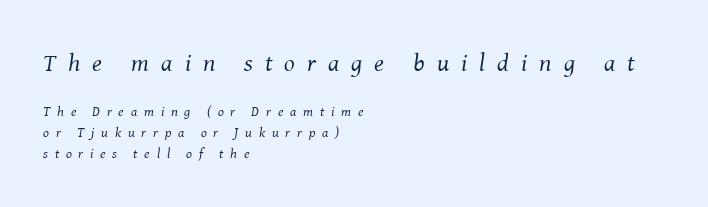
Q: Is the text bold? A: No.
Q: Is the text italic (slanted)? A: Yes, it leans right by about 8 degrees.
Q: Is the text underlined? A: No.
Q: How is the paragraph aligned? A: Left-aligned.
Q: Is the spacing between letters normal or unusually wide? A: Unusually wide.
Q: Is the spacing between lines tight, normal or loose? A: Normal.
Q: Which block of text is set in a larger size, the first (top) or the second (bottom)? A: The first (top) one.
